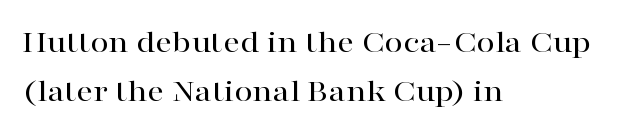
Whoever set this chose a conventional vertical rhythm. I'd call this a serif setting — the letters wear small feet. Compared with typical body copy, the letter spacing here is the same. The letters advance in unequal steps, a hallmark of proportional type. The gap between lines stays unmarked.
